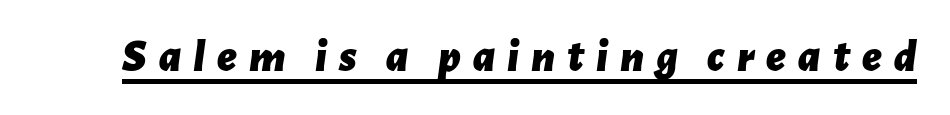
{"italic": "yes", "lean": "right", "slant_degrees": 7, "bold": "yes", "weight": "bold", "width": "normal", "stroke_contrast": "low", "x_height": "medium", "monospaced": "no", "underline": "yes", "letter_spacing": "wide", "letter_spacing_em": 0.26, "glyph_px": 46}
